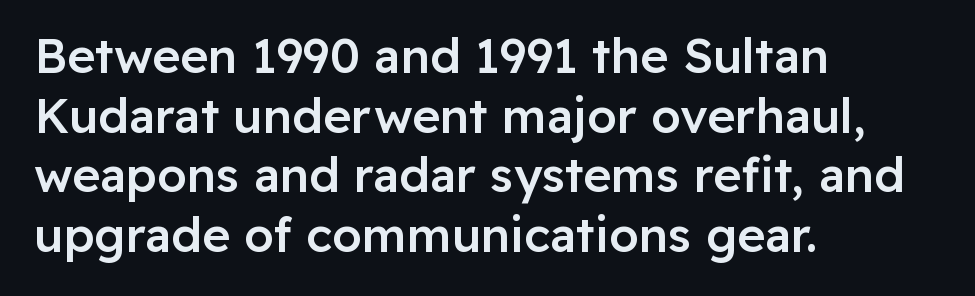
{"serif": "no", "italic": "no", "bold": "semi", "weight": "semibold", "width": "normal", "stroke_contrast": "low", "x_height": "medium", "monospaced": "no", "underline": "no", "align": "left", "line_spacing_ratio": 1.24, "letter_spacing": "normal", "letter_spacing_em": 0.0, "glyph_px": 48}
